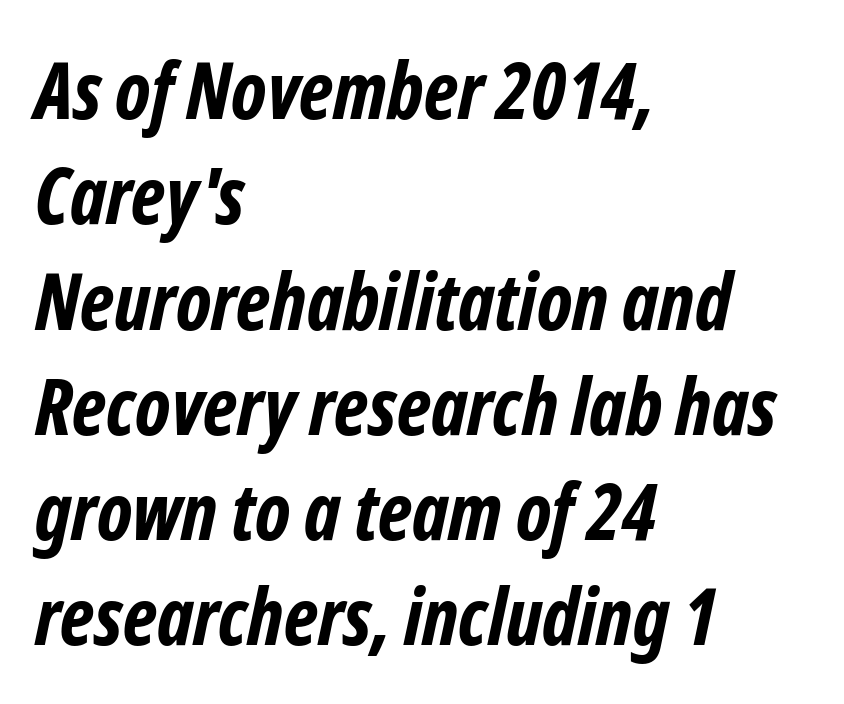
Q: Is the text bold? A: Yes.
Q: Is the typeface a serif or a sans-serif typeface? A: Sans-serif.
Q: Is the text underlined? A: No.
Q: How is the paragraph aligned? A: Left-aligned.
Q: Is the spacing between letters normal or unusually wide? A: Normal.
Q: Is the spacing between lines tight, normal or loose? A: Normal.
Q: Width (condensed, normal, or wide)? A: Condensed.
Q: Stroke contrast? A: Low.
Q: x-height? A: Medium.
Q: Monospaced? A: No.
